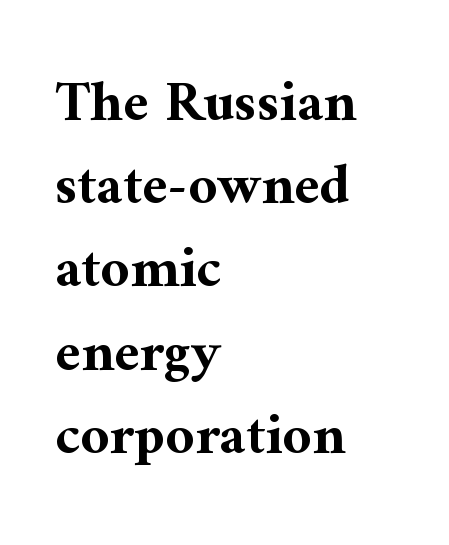
The image shows 57 px bold serif type, upright; set left-aligned, normal line spacing (1.46x), normal letter spacing, not underlined; medium stroke contrast and a medium x-height.
